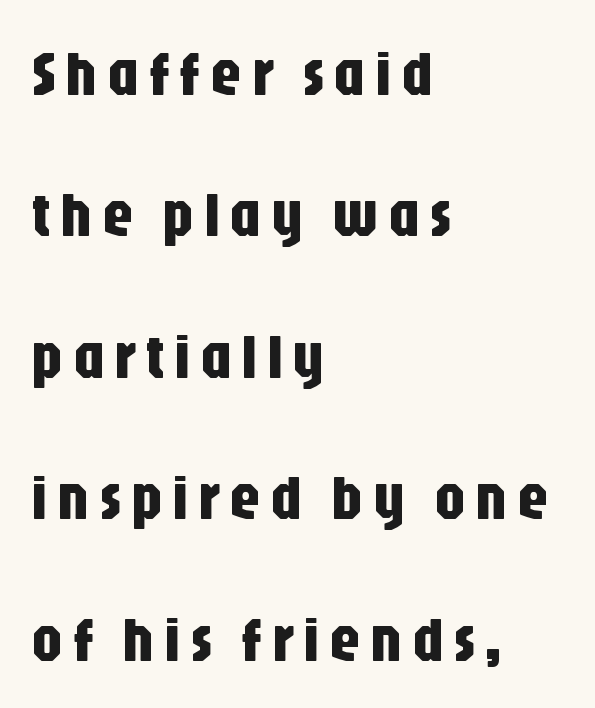
Do the characters align in a grid? No, the font is proportional. Descenders hang freely into open space. This rendering employs a face without finishing strokes, i.e., a sans-serif. Style check: upright. The typesetter chose a ragged-right arrangement here. Compared with typical paragraphs, the rows here are farther apart.
